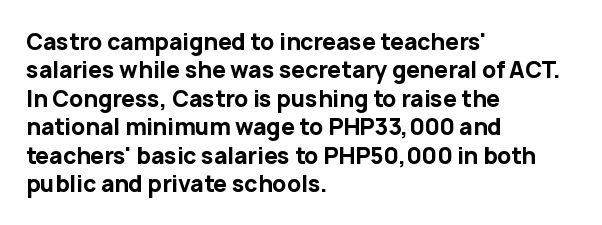
The image shows 22 px bold type, upright; set left-aligned, normal line spacing (1.29x), normal letter spacing, not underlined.
